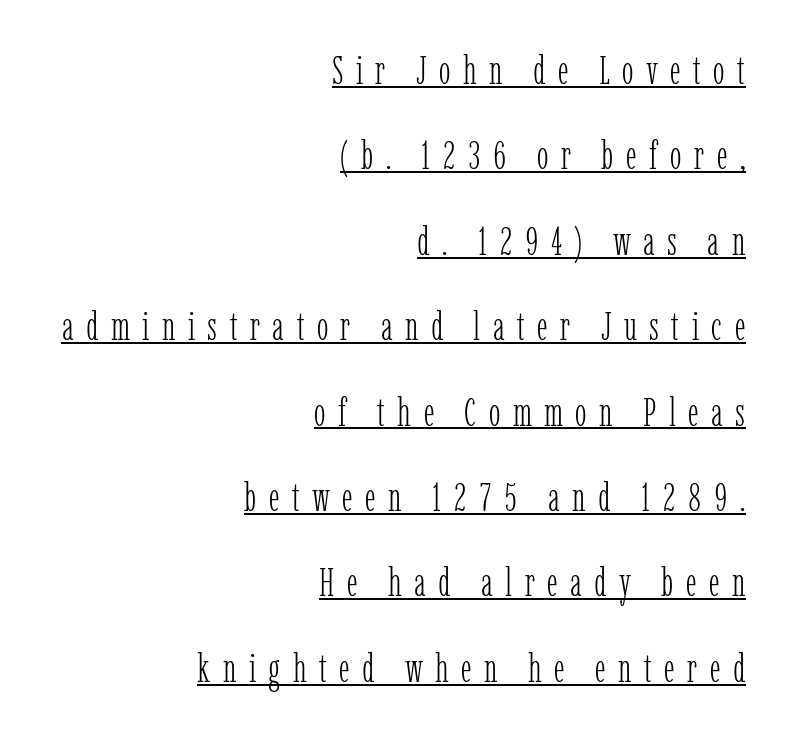
{"serif": "yes", "italic": "no", "bold": "no", "weight": "light", "width": "condensed", "stroke_contrast": "low", "x_height": "medium", "monospaced": "no", "underline": "yes", "align": "right", "line_spacing": "loose", "line_spacing_ratio": 2.19, "letter_spacing": "wide", "letter_spacing_em": 0.32, "glyph_px": 39}
